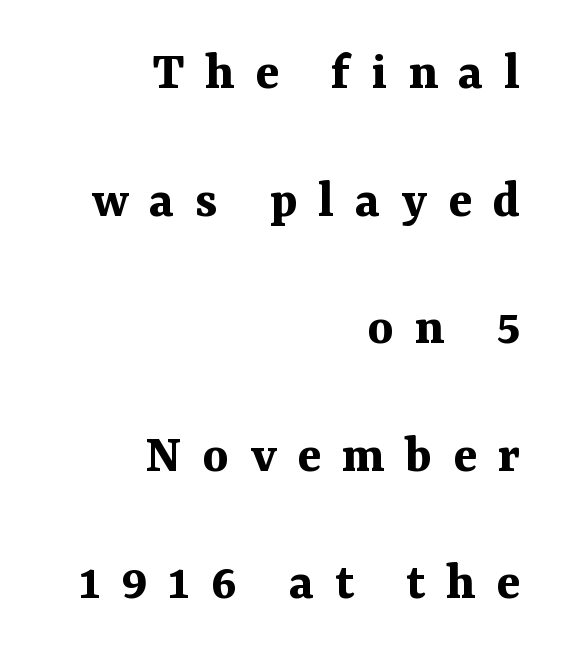
The image shows 55 px bold serif type, upright; set right-aligned, loose line spacing (2.32x), unusually wide letter spacing (+0.38 em), not underlined; medium stroke contrast and a medium x-height.
